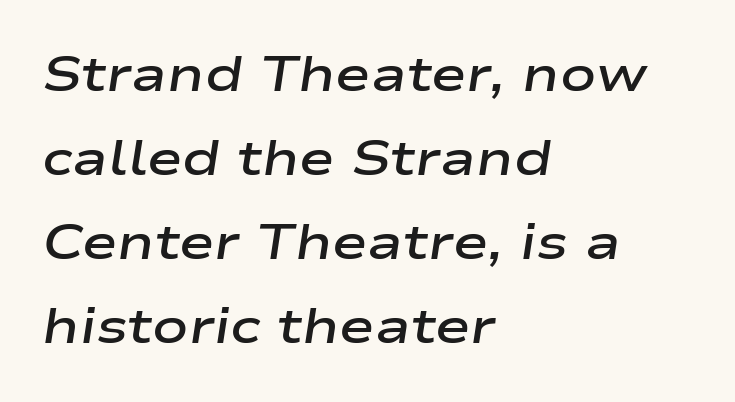
This sample uses plain, unmodified letter spacing. The face used here is proportionally spaced, like ordinary book or web type. This rendering features lettering with no underline. Moderately thickened strokes mark this as semibold type.
